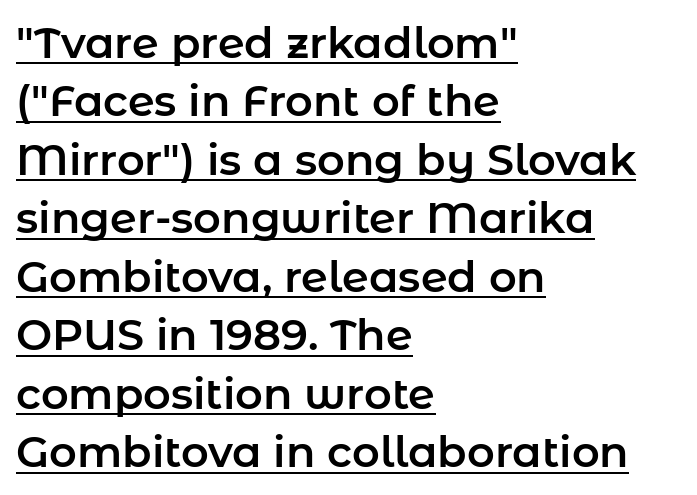
{"serif": "no", "italic": "no", "width": "normal", "stroke_contrast": "low", "x_height": "medium", "monospaced": "no", "underline": "yes", "align": "left", "line_spacing": "normal", "line_spacing_ratio": 1.36, "letter_spacing": "normal", "letter_spacing_em": 0.0, "glyph_px": 43}
